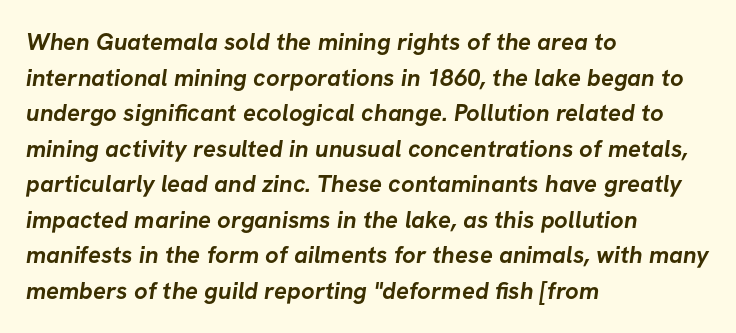
Weight: bold. Reading down the column, the eye jumps a familiar distance to each next line. The typesetter chose a ragged-right arrangement here. Clear beneath every line of the passage. Default kerning and tracking; the words read as compact shapes.
